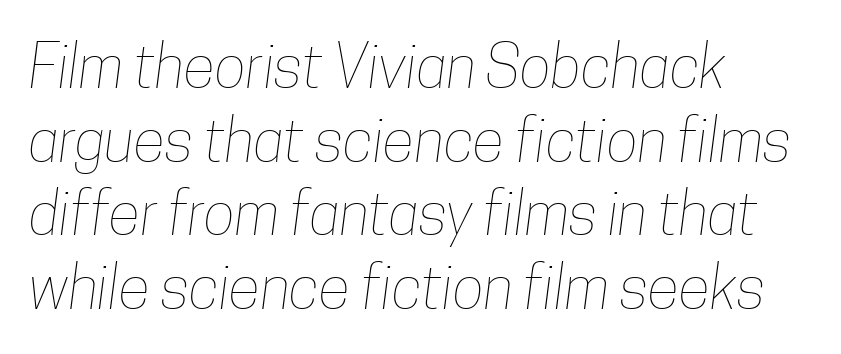
{"bold": "no", "weight": "thin", "width": "condensed", "stroke_contrast": "low", "x_height": "medium", "monospaced": "no", "underline": "no", "align": "left", "line_spacing": "normal", "line_spacing_ratio": 1.25, "letter_spacing": "normal", "letter_spacing_em": 0.0, "glyph_px": 59}
